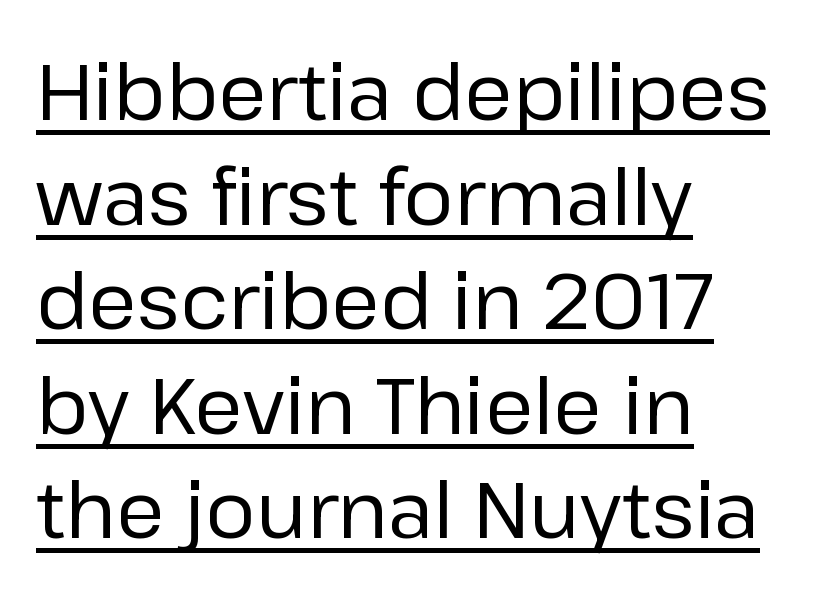
{"serif": "no", "italic": "no", "bold": "no", "weight": "regular", "width": "normal", "stroke_contrast": "low", "x_height": "medium", "monospaced": "no", "underline": "yes", "align": "left", "line_spacing": "normal", "line_spacing_ratio": 1.34, "letter_spacing": "normal", "letter_spacing_em": 0.0, "glyph_px": 78}
